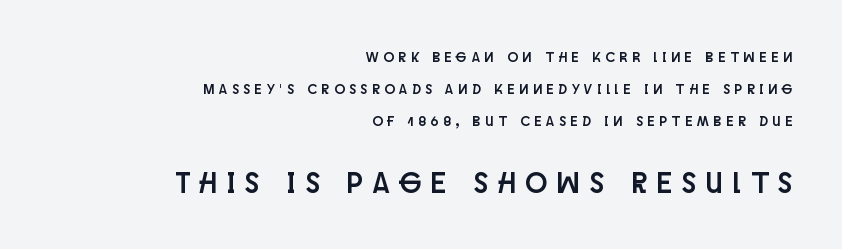
The type is letterspaced generously, with wide tracking. Horizontally, the lines are justified to the trailing edge only. The leading is generous, giving the passage an open texture. The letters carry no serifs — their stems end cleanly without finishing strokes. The rendering uses natural spacing where letterforms have individual widths. Ascenders rise straight up at ninety degrees.
